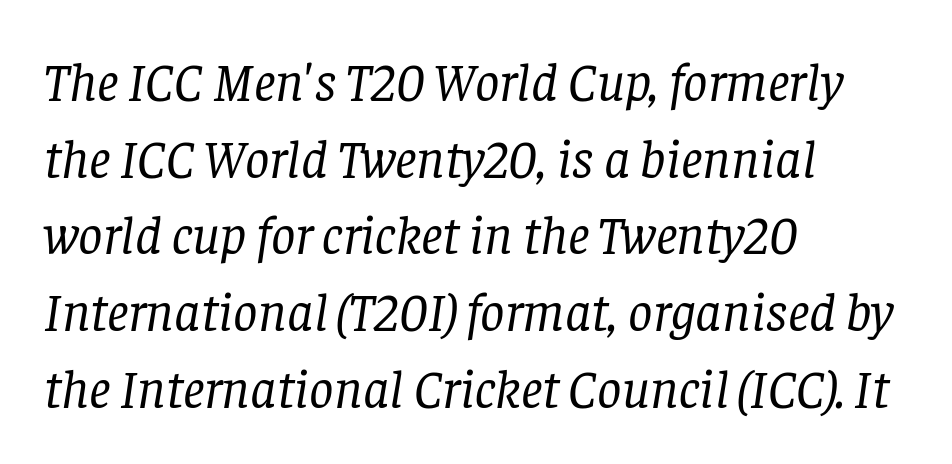
The image shows 54 px regular-weight serif type, italic (leaning right); set left-aligned, normal line spacing (1.42x), normal letter spacing, not underlined; low stroke contrast and a large x-height.
